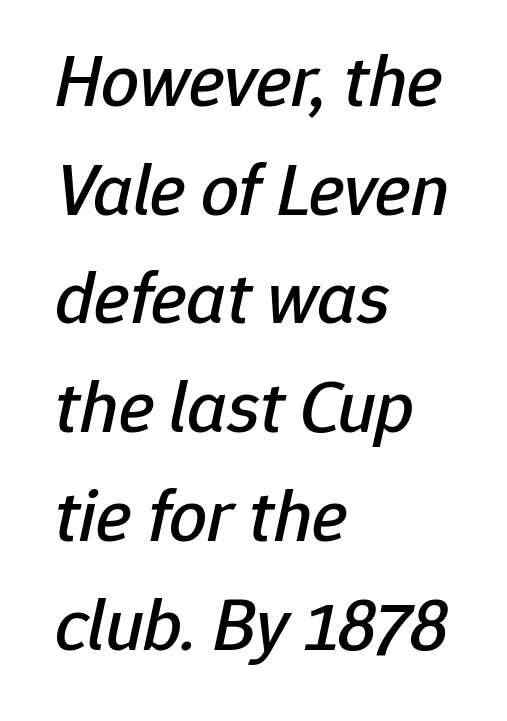
The image shows 75 px text type, italic (leaning right); set left-aligned, normal line spacing (1.45x), normal letter spacing, not underlined; low stroke contrast and a medium x-height.
